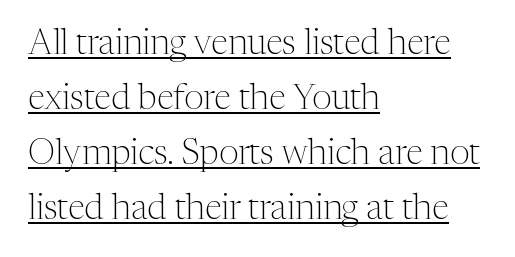
{"serif": "yes", "italic": "no", "bold": "no", "weight": "light", "width": "normal", "stroke_contrast": "medium", "x_height": "medium", "monospaced": "no", "underline": "yes", "align": "left", "line_spacing": "normal", "line_spacing_ratio": 1.57, "letter_spacing": "normal", "letter_spacing_em": 0.0, "glyph_px": 35}
